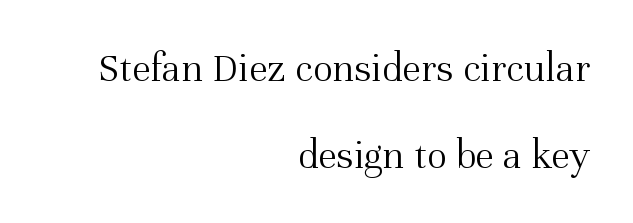
Q: Is the text bold? A: No.
Q: Is the text italic (slanted)? A: No, it is upright.
Q: Is the typeface a serif or a sans-serif typeface? A: Serif.
Q: Is the text underlined? A: No.
Q: How is the paragraph aligned? A: Right-aligned.
Q: Is the spacing between letters normal or unusually wide? A: Normal.
Q: Is the spacing between lines tight, normal or loose? A: Loose.
Q: Width (condensed, normal, or wide)? A: Normal.
Q: Stroke contrast? A: Medium.
Q: x-height? A: Medium.
Q: Monospaced? A: No.
